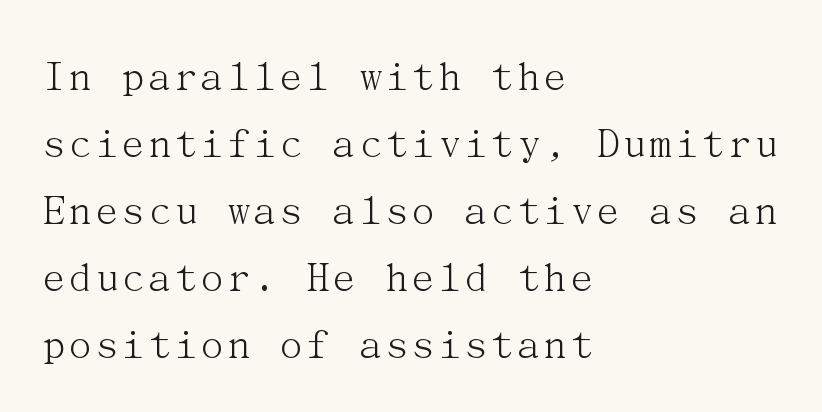
Words appear dense and cohesive because spacing is normal. Quick note: interline space is typical. Line beginnings align vertically; line endings do not. No heavy texture on the line: the type isn't bold. Italic? Not at all — the glyphs are vertical. The gap between lines stays unmarked.
